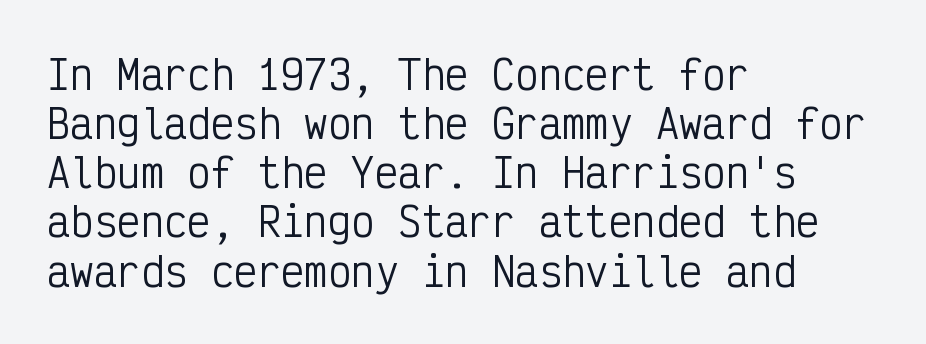
{"serif": "no", "italic": "no", "bold": "no", "weight": "regular", "width": "condensed", "stroke_contrast": "low", "x_height": "medium", "monospaced": "yes", "underline": "no", "align": "left", "line_spacing": "normal", "line_spacing_ratio": 1.26, "letter_spacing": "normal", "letter_spacing_em": 0.0, "glyph_px": 39}
